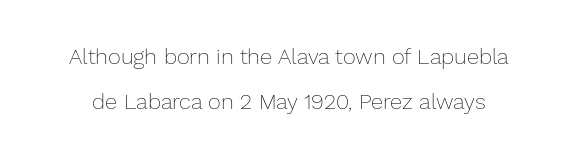
Loosely led — the rows are spread out. The font's upright variant was chosen for this text. Observe the ordinary spacing: letters are neighbours, not strangers. Letters have the restrained weight of plain body copy at most. Anything drawn beneath the words? Only blank space.
